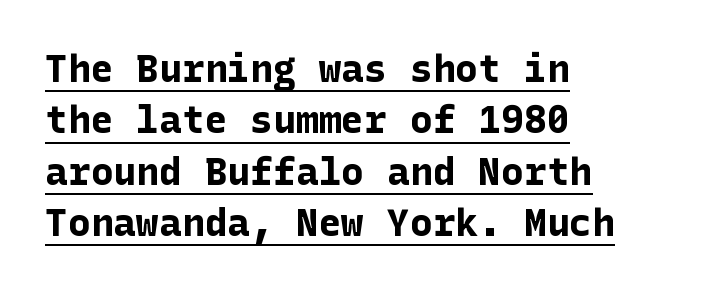
{"serif": "no", "italic": "no", "bold": "yes", "weight": "bold", "width": "normal", "stroke_contrast": "low", "x_height": "medium", "underline": "yes", "align": "left", "line_spacing": "normal", "line_spacing_ratio": 1.35, "letter_spacing": "normal", "letter_spacing_em": 0.0, "glyph_px": 38}
